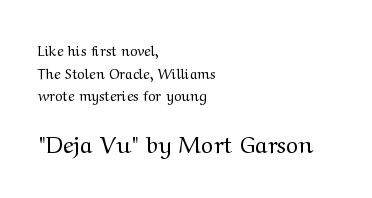
Q: Is the text bold? A: No.
Q: Is the text italic (slanted)? A: No, it is upright.
Q: Is the text underlined? A: No.
Q: How is the paragraph aligned? A: Left-aligned.
Q: Is the spacing between letters normal or unusually wide? A: Normal.
Q: Is the spacing between lines tight, normal or loose? A: Normal.
Q: Which block of text is set in a larger size, the first (top) or the second (bottom)? A: The second (bottom) one.
